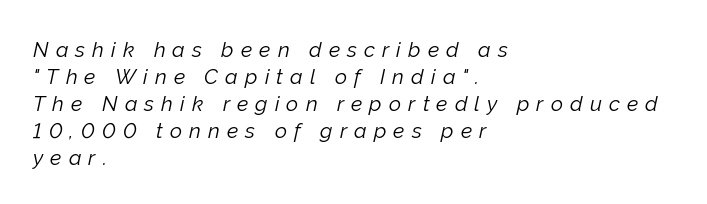
{"italic": "yes", "lean": "right", "slant_degrees": 12, "bold": "no", "underline": "no", "align": "left", "line_spacing": "normal", "line_spacing_ratio": 1.28, "letter_spacing": "wide", "letter_spacing_em": 0.34, "glyph_px": 21}
